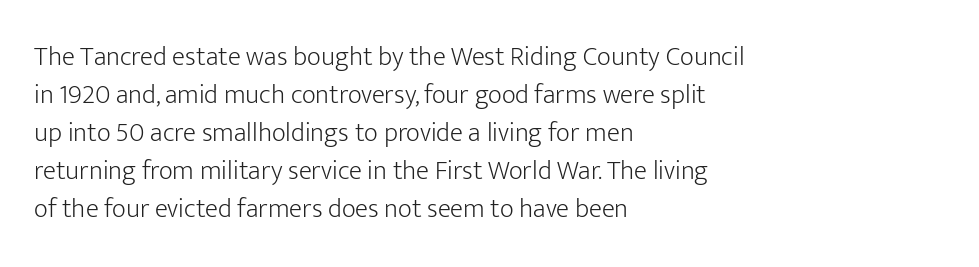
Q: Is the text bold? A: No.
Q: Is the text italic (slanted)? A: No, it is upright.
Q: Is the text underlined? A: No.
Q: How is the paragraph aligned? A: Left-aligned.
Q: Is the spacing between letters normal or unusually wide? A: Normal.
Q: Is the spacing between lines tight, normal or loose? A: Normal.
